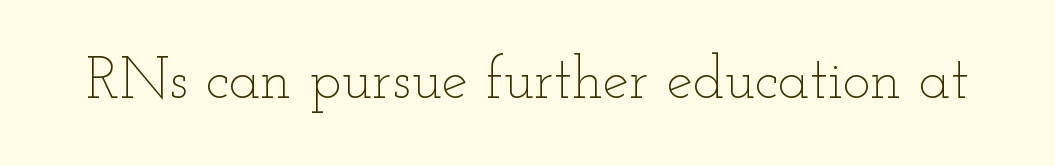
The image shows 59 px thin, wide type, upright; set normal letter spacing, not underlined; low stroke contrast and a small x-height.
